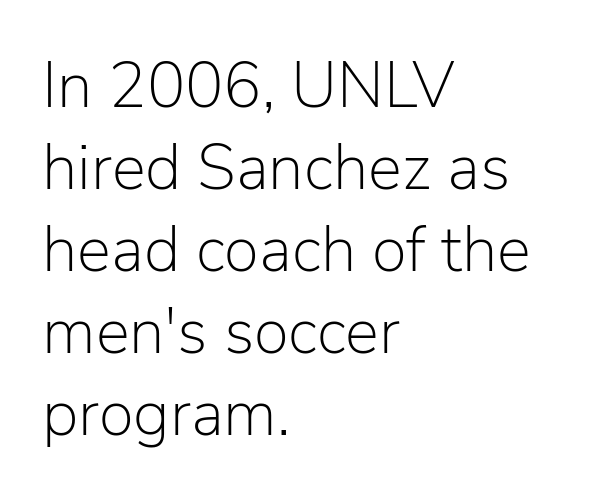
{"serif": "no", "italic": "no", "bold": "no", "weight": "light", "width": "normal", "stroke_contrast": "low", "x_height": "medium", "monospaced": "no", "underline": "no", "align": "left", "line_spacing": "normal", "line_spacing_ratio": 1.28, "letter_spacing": "normal", "letter_spacing_em": 0.0, "glyph_px": 64}
